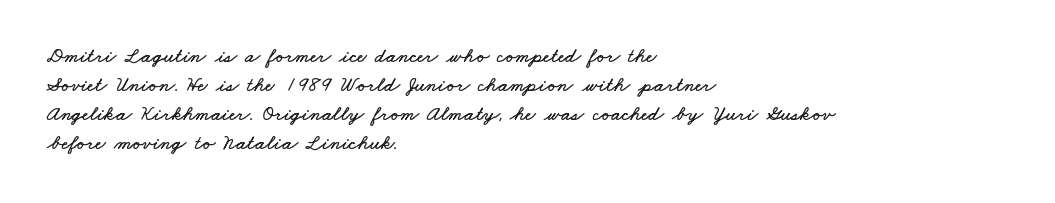
The image shows 21 px text type; set left-aligned, normal line spacing (1.38x), normal letter spacing, not underlined.
